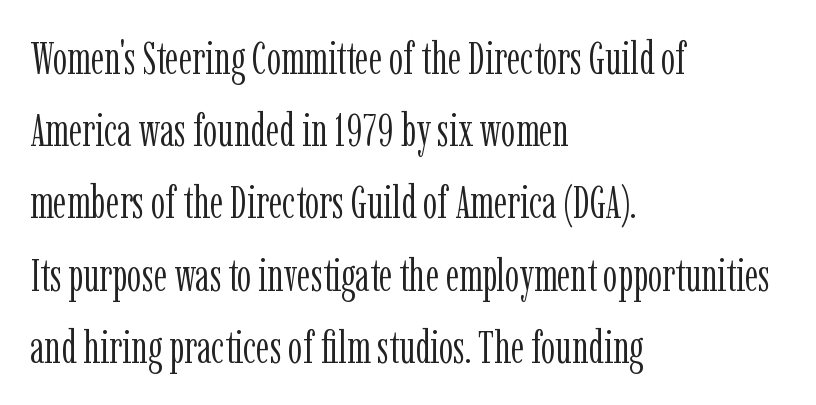
This sample has the flowing, uneven cadence of proportional lettering. A clean baseline with only descenders dipping below it. Letters have the restrained weight of plain body copy at most. The passage shown has conventional tracking throughout. Leading: standard.
